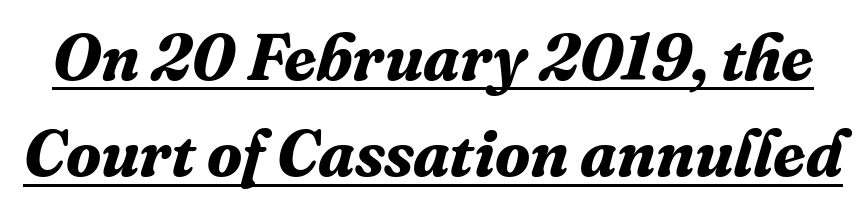
The image shows 65 px bold serif type, italic (leaning right); set normal line spacing (1.48x), normal letter spacing, underlined; medium stroke contrast and a medium x-height.
